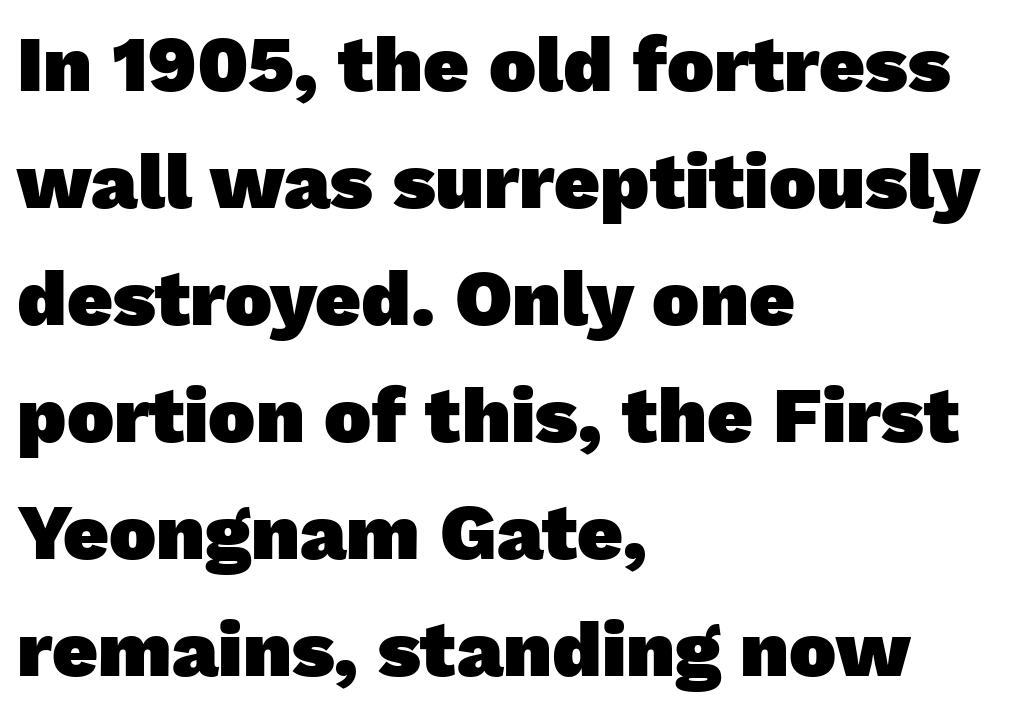
{"serif": "no", "bold": "yes", "weight": "heavy", "width": "normal", "stroke_contrast": "low", "x_height": "medium", "monospaced": "no", "underline": "no", "align": "left", "line_spacing": "normal", "line_spacing_ratio": 1.48, "letter_spacing": "normal", "letter_spacing_em": 0.0, "glyph_px": 79}
